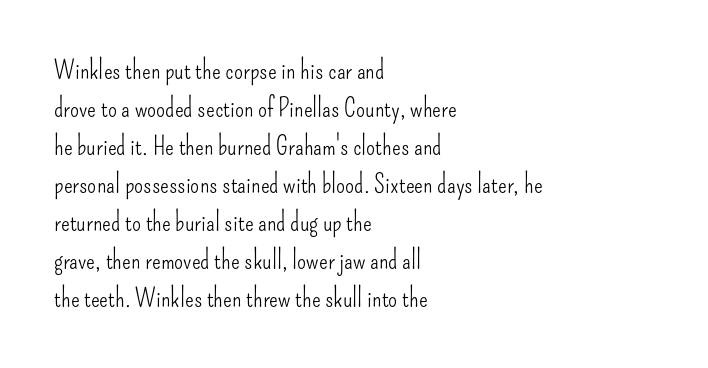
{"italic": "no", "bold": "no", "underline": "no", "align": "left", "line_spacing": "normal", "line_spacing_ratio": 1.46, "letter_spacing": "normal", "letter_spacing_em": 0.0, "glyph_px": 26}
